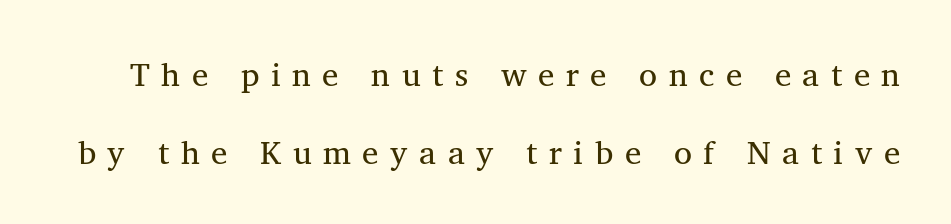
Q: Is the text bold? A: No.
Q: Is the text italic (slanted)? A: No, it is upright.
Q: Is the typeface a serif or a sans-serif typeface? A: Serif.
Q: Is the text underlined? A: No.
Q: Is the spacing between letters normal or unusually wide? A: Unusually wide.
Q: Is the spacing between lines tight, normal or loose? A: Loose.
Q: Width (condensed, normal, or wide)? A: Normal.
Q: Stroke contrast? A: Medium.
Q: x-height? A: Medium.
Q: Monospaced? A: No.
